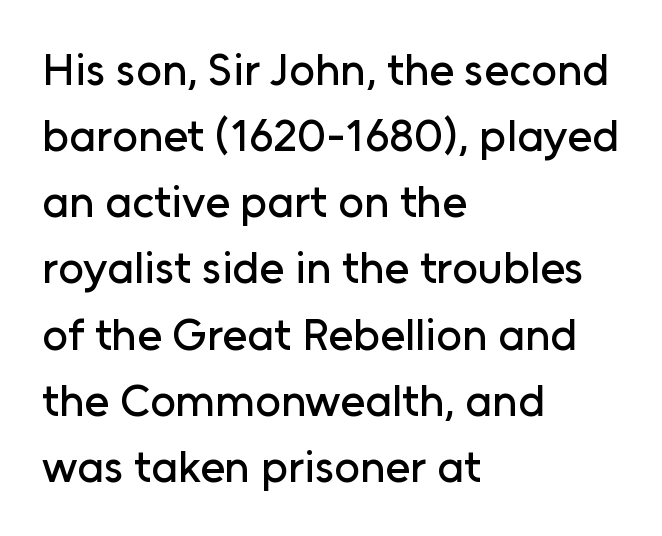
The image shows 45 px sans-serif type, upright; set left-aligned, normal line spacing (1.47x), normal letter spacing, not underlined; low stroke contrast and a medium x-height.
